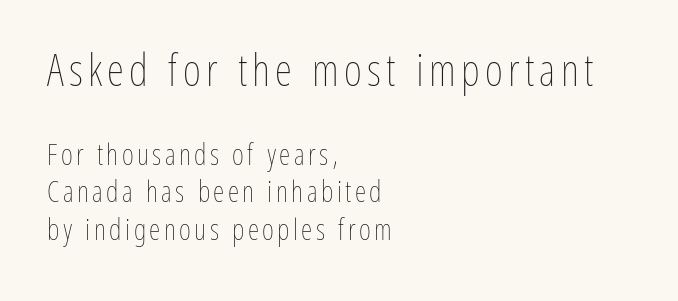
The image shows 44 px thin, condensed type, upright; set left-aligned, normal line spacing (1.29x), not underlined; the first (top) block is 1.52x larger; low stroke contrast and a medium x-height.
